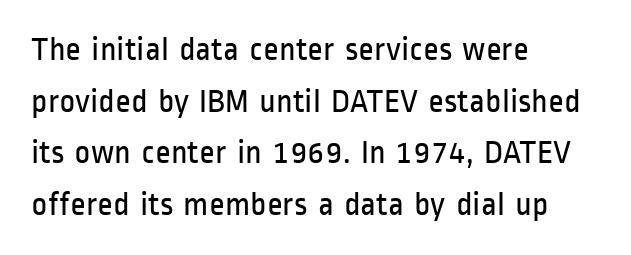
Does the leading feel generous? No, just average. The strokes carry an ordinary text weight at most. The rendering keeps characters at their native spacing. The axis of the letterforms is exactly vertical. The area under the type is left untouched. What kind of face is this? One without serifs — a sans.
